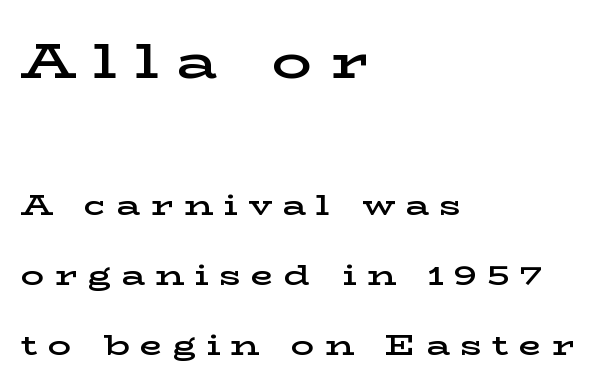
{"serif": "yes", "italic": "no", "bold": "semi", "weight": "semibold", "width": "wide", "stroke_contrast": "low", "x_height": "medium", "monospaced": "no", "underline": "no", "align": "left", "line_spacing": "loose", "line_spacing_ratio": 2.42, "letter_spacing": "wide", "letter_spacing_em": 0.36, "larger_block": "first", "size_ratio": 1.72, "glyph_px": 50}
